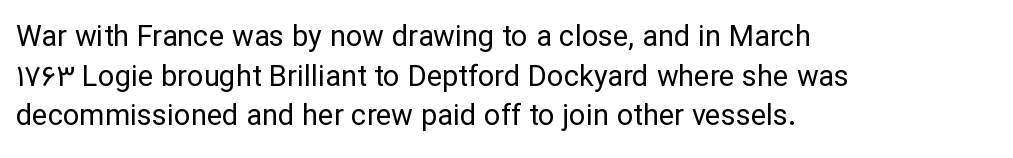
{"serif": "no", "italic": "no", "bold": "no", "weight": "regular", "width": "normal", "stroke_contrast": "low", "x_height": "medium", "monospaced": "no", "underline": "no", "align": "left", "line_spacing": "normal", "line_spacing_ratio": 1.37, "letter_spacing": "normal", "letter_spacing_em": 0.0, "glyph_px": 29}
